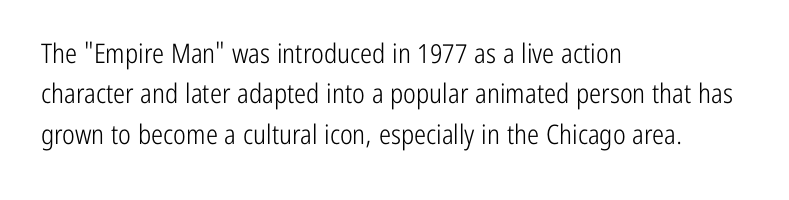
The passage shown stacks its lines at a standard gap. Students, note that the glyphs here touch the page at normal intervals. This reads as an unemphasized weight, regular at the heaviest. Typeset ragged right — the left edge is the straight one. No italicization has been applied; the sample stays upright.
